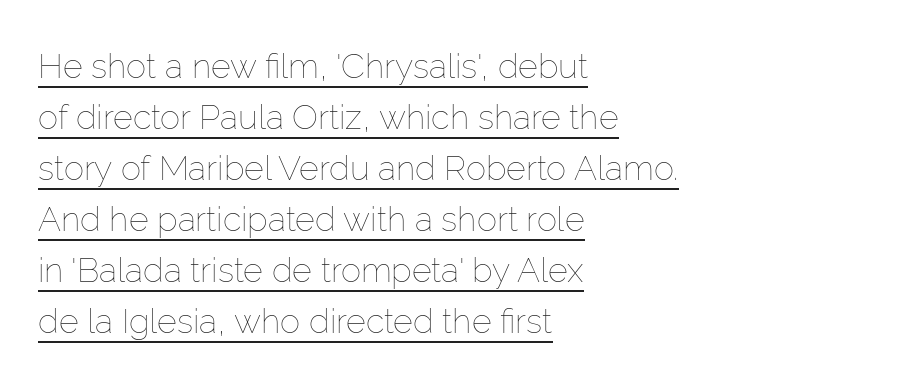
Q: Is the text bold? A: No.
Q: Is the text italic (slanted)? A: No, it is upright.
Q: Is the text underlined? A: Yes.
Q: How is the paragraph aligned? A: Left-aligned.
Q: Is the spacing between letters normal or unusually wide? A: Normal.
Q: Is the spacing between lines tight, normal or loose? A: Normal.
Q: Width (condensed, normal, or wide)? A: Normal.
Q: Stroke contrast? A: Low.
Q: x-height? A: Medium.
Q: Monospaced? A: No.
